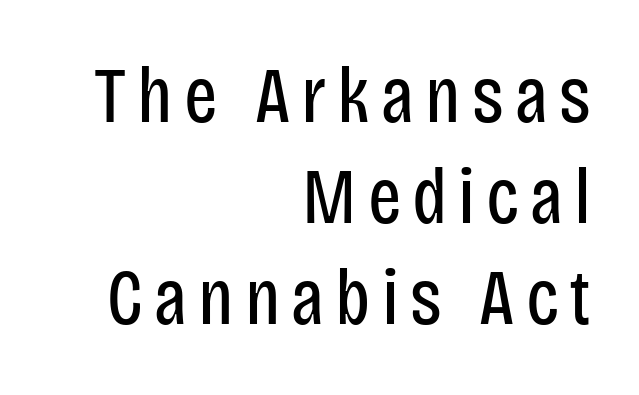
{"serif": "no", "italic": "no", "bold": "no", "weight": "regular", "width": "condensed", "stroke_contrast": "low", "x_height": "large", "monospaced": "no", "underline": "no", "align": "right", "line_spacing": "normal", "line_spacing_ratio": 1.28, "glyph_px": 79}
